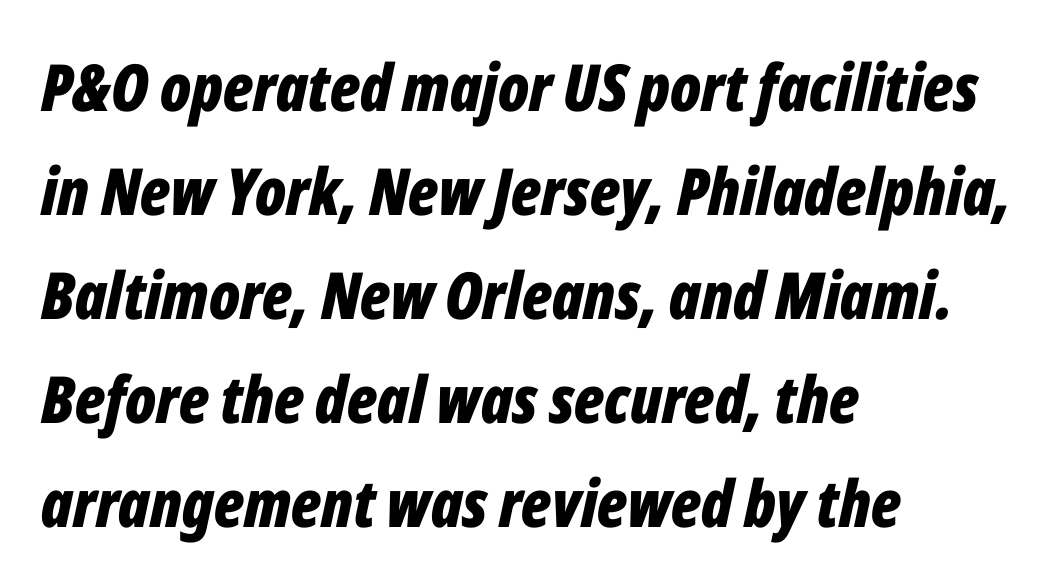
{"italic": "yes", "lean": "right", "slant_degrees": 12, "bold": "yes", "weight": "bold", "width": "condensed", "stroke_contrast": "low", "x_height": "medium", "monospaced": "no", "underline": "no", "align": "left", "line_spacing": "normal", "line_spacing_ratio": 1.6, "letter_spacing": "normal", "letter_spacing_em": 0.0, "glyph_px": 65}
